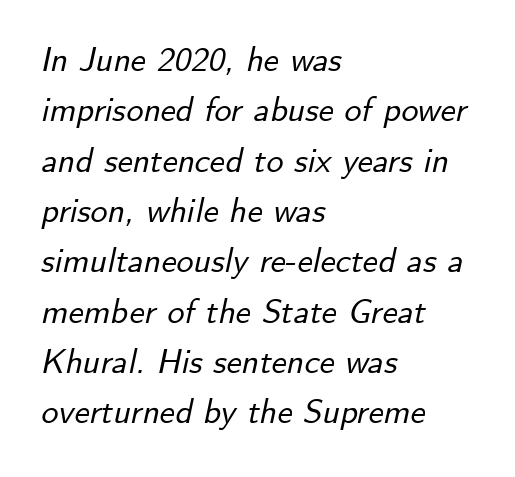
The image shows 34 px text type, italic (leaning right); set left-aligned, normal line spacing (1.48x), normal letter spacing, not underlined; low stroke contrast and a small x-height.
